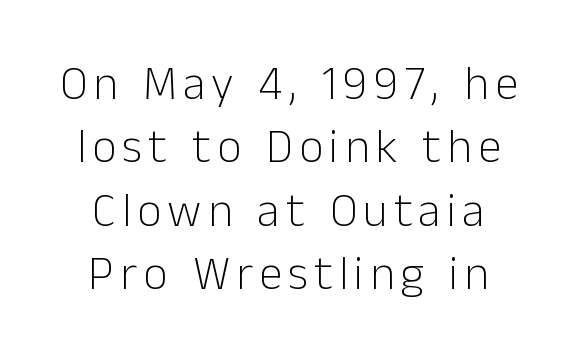
The image shows 47 px light sans-serif type, upright; set centered, normal line spacing (1.35x), not underlined; low stroke contrast and a medium x-height.
